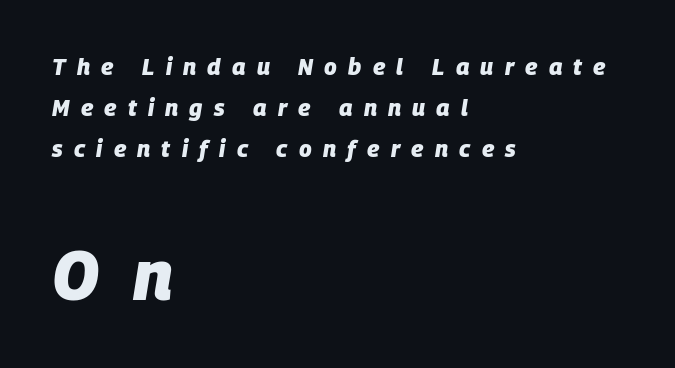
Q: Is the text bold? A: Yes.
Q: Is the text italic (slanted)? A: Yes, it leans right by about 9 degrees.
Q: Is the text underlined? A: No.
Q: How is the paragraph aligned? A: Left-aligned.
Q: Is the spacing between letters normal or unusually wide? A: Unusually wide.
Q: Which block of text is set in a larger size, the first (top) or the second (bottom)? A: The second (bottom) one.
Q: Width (condensed, normal, or wide)? A: Normal.
Q: Stroke contrast? A: Low.
Q: x-height? A: Large.
Q: Monospaced? A: No.
